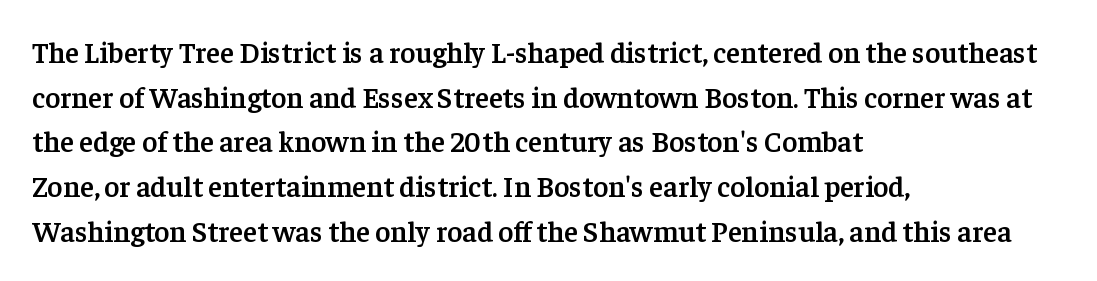
Q: Is the text bold? A: Semi-bold.
Q: Is the text italic (slanted)? A: No, it is upright.
Q: Is the typeface a serif or a sans-serif typeface? A: Serif.
Q: Is the text underlined? A: No.
Q: How is the paragraph aligned? A: Left-aligned.
Q: Is the spacing between letters normal or unusually wide? A: Normal.
Q: Is the spacing between lines tight, normal or loose? A: Normal.
Q: Width (condensed, normal, or wide)? A: Normal.
Q: Stroke contrast? A: Low.
Q: x-height? A: Medium.
Q: Monospaced? A: No.
